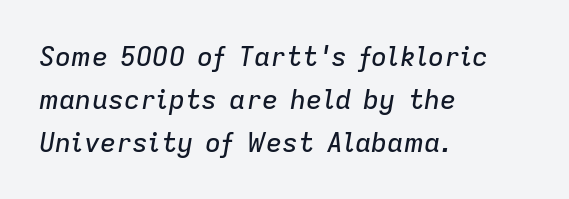
Q: Is the text italic (slanted)? A: Yes, it leans right by about 9 degrees.
Q: Is the text underlined? A: No.
Q: How is the paragraph aligned? A: Left-aligned.
Q: Is the spacing between letters normal or unusually wide? A: Normal.
Q: Is the spacing between lines tight, normal or loose? A: Normal.
